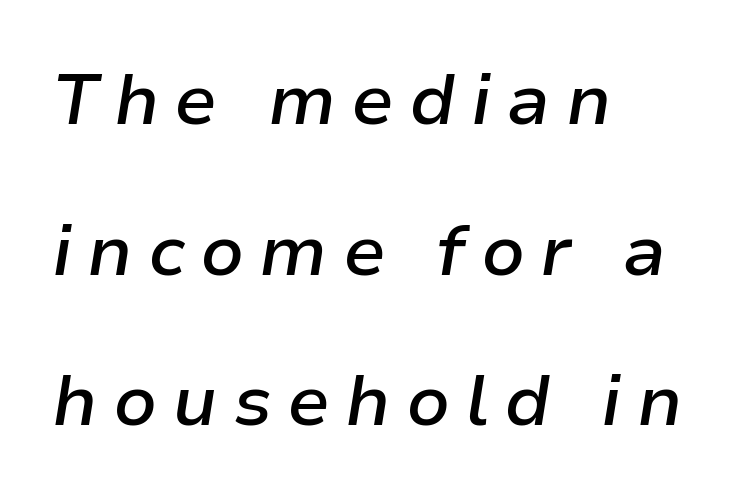
The image shows 71 px semibold type, italic (leaning right); set left-aligned, loose line spacing (2.12x), unusually wide letter spacing (+0.21 em), not underlined; low stroke contrast and a medium x-height.
